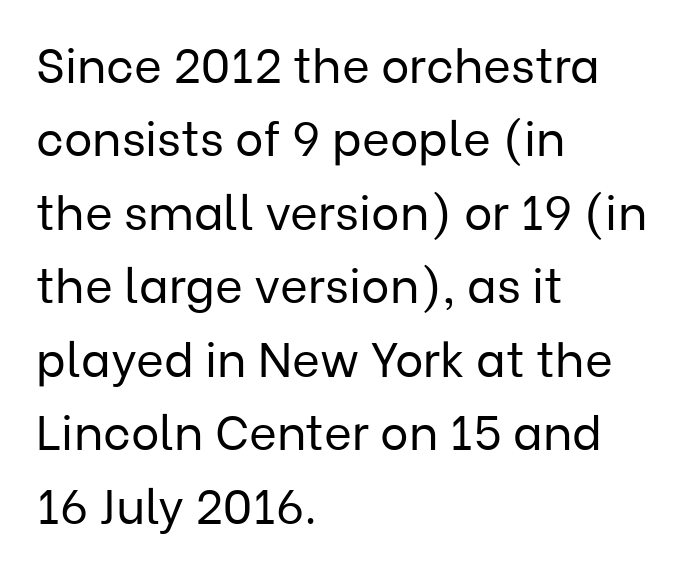
This is sans-serif lettering, the kind often seen on screens and signage. Here the designer chose a conventional face with non-uniform glyph widths. The weight would be labelled regular, book, light, or lighter still. A normal amount of white space separates one row of letters from the next.
